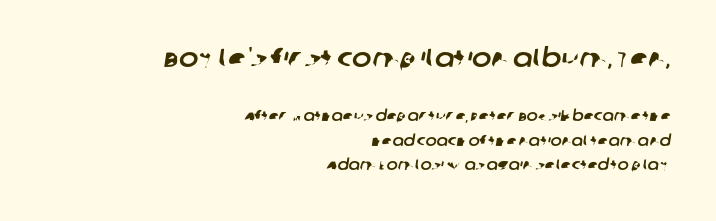
Q: Is the text underlined? A: No.
Q: How is the paragraph aligned? A: Right-aligned.
Q: Is the spacing between letters normal or unusually wide? A: Normal.
Q: Is the spacing between lines tight, normal or loose? A: Normal.
Q: Which block of text is set in a larger size, the first (top) or the second (bottom)? A: The first (top) one.
